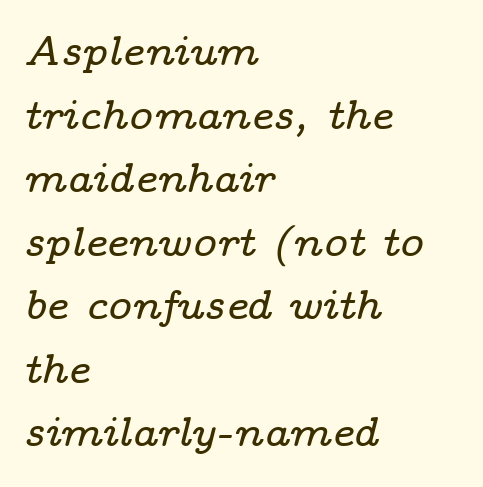
Q: Is the text italic (slanted)? A: Yes, it leans right by about 14 degrees.
Q: Is the typeface a serif or a sans-serif typeface? A: Serif.
Q: Is the text underlined? A: No.
Q: How is the paragraph aligned? A: Left-aligned.
Q: Is the spacing between letters normal or unusually wide? A: Normal.
Q: Is the spacing between lines tight, normal or loose? A: Normal.
Q: Width (condensed, normal, or wide)? A: Wide.
Q: Stroke contrast? A: Low.
Q: x-height? A: Medium.
Q: Monospaced? A: No.
